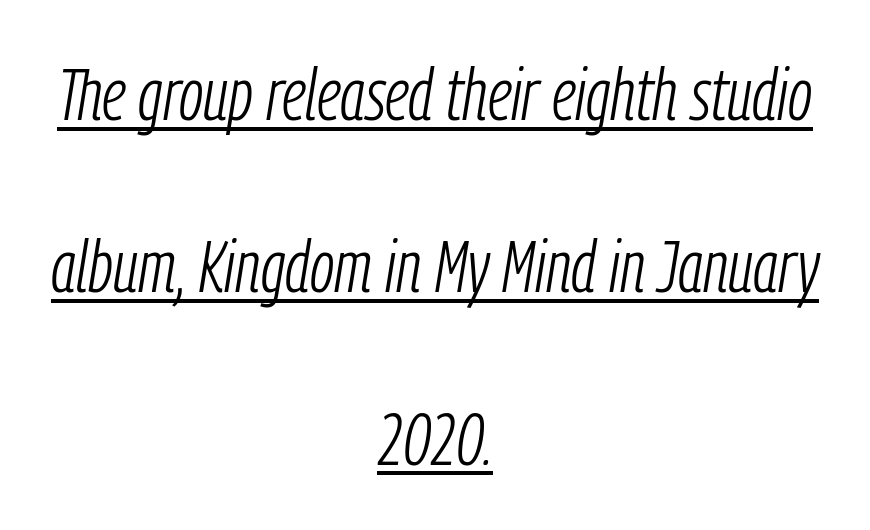
Q: Is the text bold? A: No.
Q: Is the text italic (slanted)? A: Yes, it leans right by about 9 degrees.
Q: Is the text underlined? A: Yes.
Q: How is the paragraph aligned? A: Centered.
Q: Is the spacing between letters normal or unusually wide? A: Normal.
Q: Is the spacing between lines tight, normal or loose? A: Loose.
Q: Width (condensed, normal, or wide)? A: Condensed.
Q: Stroke contrast? A: Low.
Q: x-height? A: Medium.
Q: Monospaced? A: No.
